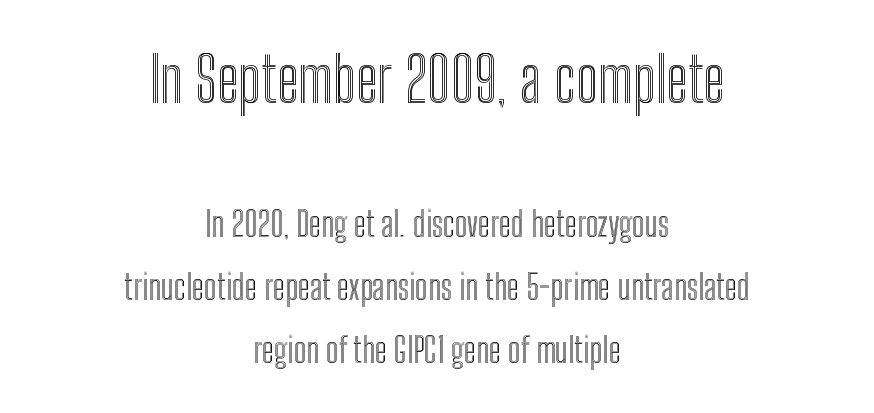
Q: Is the text italic (slanted)? A: No, it is upright.
Q: Is the text underlined? A: No.
Q: How is the paragraph aligned? A: Centered.
Q: Is the spacing between letters normal or unusually wide? A: Normal.
Q: Which block of text is set in a larger size, the first (top) or the second (bottom)? A: The first (top) one.
Q: Width (condensed, normal, or wide)? A: Condensed.
Q: x-height? A: Medium.
Q: Monospaced? A: No.
